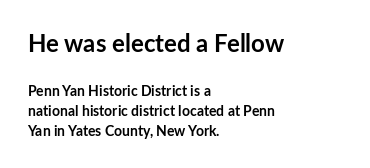
Q: Is the text bold? A: Yes.
Q: Is the text italic (slanted)? A: No, it is upright.
Q: Is the text underlined? A: No.
Q: How is the paragraph aligned? A: Left-aligned.
Q: Is the spacing between letters normal or unusually wide? A: Normal.
Q: Is the spacing between lines tight, normal or loose? A: Normal.
Q: Which block of text is set in a larger size, the first (top) or the second (bottom)? A: The first (top) one.
